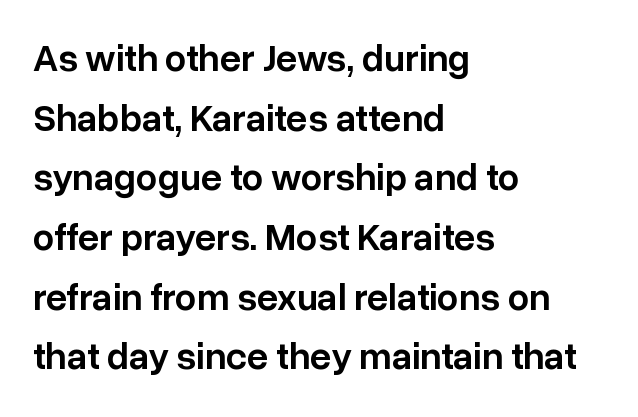
The string is rendered with underlining switched off. Tracking here is standard; glyphs follow each other at the usual distance. Serif or sans? Sans — the stroke terminals are bare. Bold? Not quite — semibold, heavier than regular but stopping short. A roman cut, with each character standing at attention.
